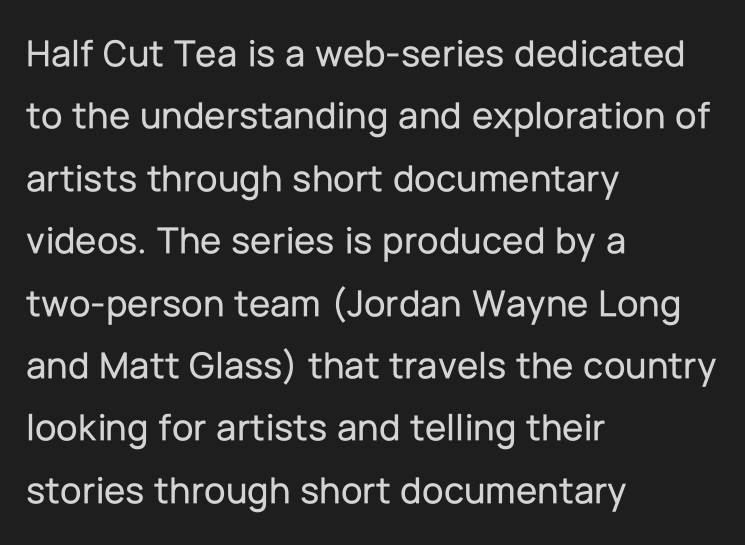
Compared with a centered layout, this one pins lines to the left instead. A typesetter would call this zero additional tracking. A bare baseline throughout the passage. Is there any slant? The stems are plumb. Varying glyph widths throughout — classic text-font behaviour.
